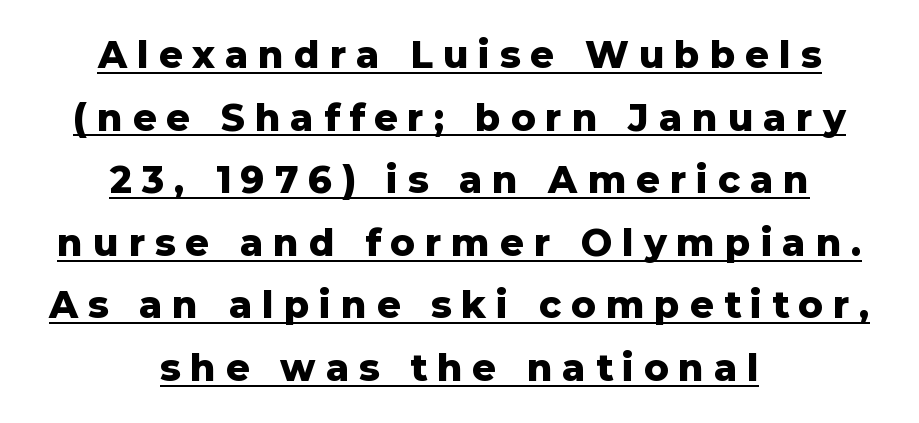
Neither beginnings nor endings align; midpoints do. These lines are rendered in a variable-pitch font. Successive baselines arrive at the customary interval. I'd call this a sans setting — the letters go barefoot. On the weight axis this lands at bold, roughly 700.
